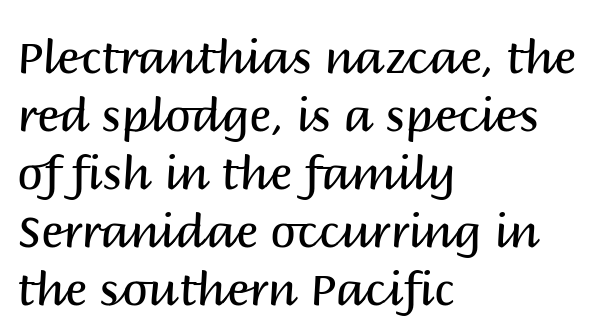
Nothing sits at the stroke ends, so this counts as sans-serif. A typesetter would call this proportional, since set widths differ per character. Decoration check: the copy has no underline. The strokes carry an ordinary text weight at most.
